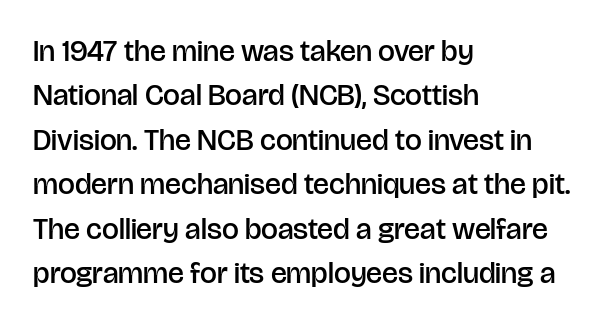
The image shows 30 px semibold sans-serif type, upright; set left-aligned, normal line spacing (1.48x), normal letter spacing, not underlined; low stroke contrast and a large x-height.
